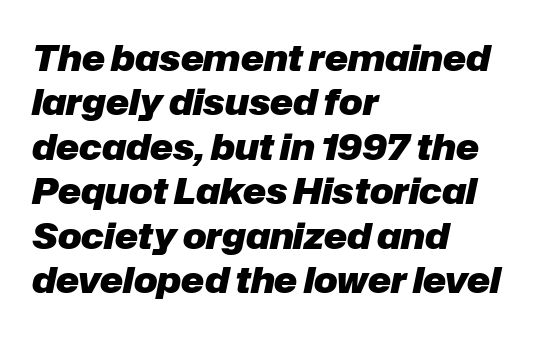
Q: Is the text bold? A: Yes.
Q: Is the text italic (slanted)? A: Yes, it leans right by about 12 degrees.
Q: Is the text underlined? A: No.
Q: How is the paragraph aligned? A: Left-aligned.
Q: Is the spacing between letters normal or unusually wide? A: Normal.
Q: Is the spacing between lines tight, normal or loose? A: Normal.
Q: Width (condensed, normal, or wide)? A: Normal.
Q: Stroke contrast? A: Low.
Q: x-height? A: Medium.
Q: Monospaced? A: No.
